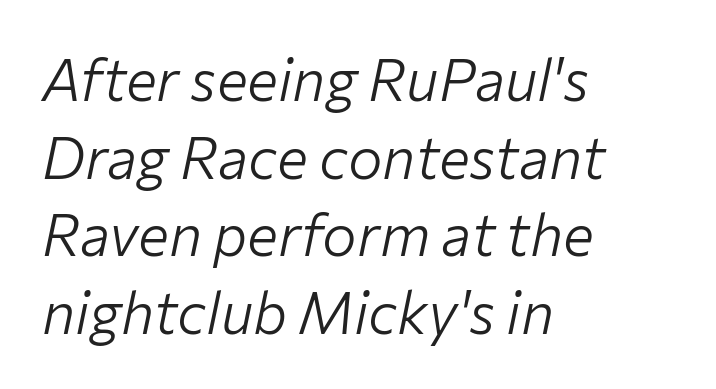
{"italic": "yes", "lean": "right", "slant_degrees": 12, "bold": "no", "weight": "light", "width": "normal", "stroke_contrast": "low", "x_height": "medium", "monospaced": "no", "underline": "no", "align": "left", "line_spacing": "normal", "line_spacing_ratio": 1.34, "letter_spacing": "normal", "letter_spacing_em": 0.0, "glyph_px": 58}
